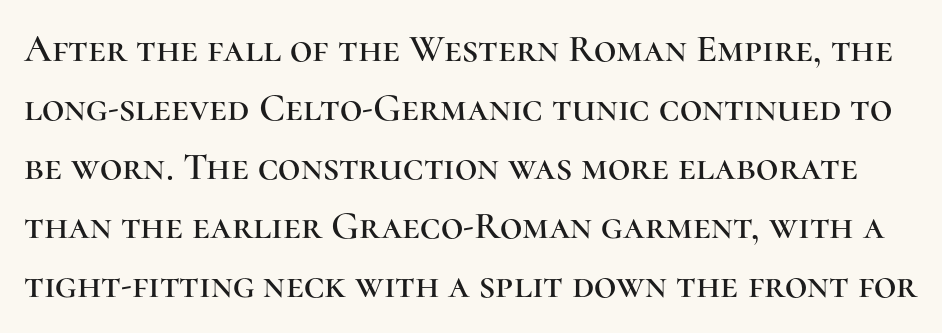
Q: Is the text italic (slanted)? A: No, it is upright.
Q: Is the typeface a serif or a sans-serif typeface? A: Serif.
Q: Is the text underlined? A: No.
Q: Is the spacing between letters normal or unusually wide? A: Normal.
Q: Is the spacing between lines tight, normal or loose? A: Normal.
Q: Width (condensed, normal, or wide)? A: Normal.
Q: Stroke contrast? A: High.
Q: x-height? A: Medium.
Q: Monospaced? A: No.
